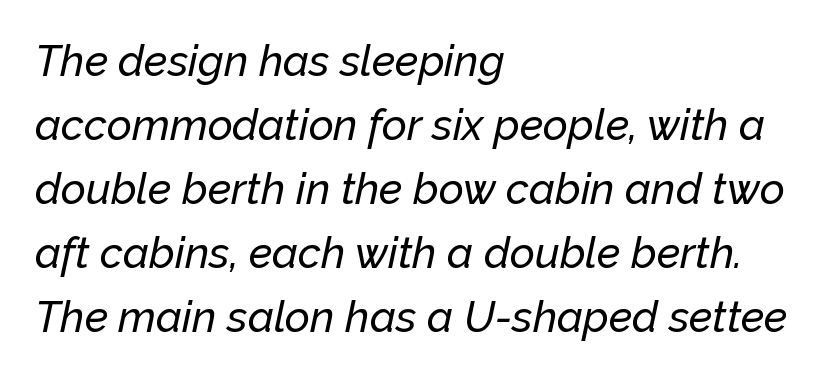
{"italic": "yes", "lean": "right", "slant_degrees": 12, "width": "normal", "stroke_contrast": "low", "x_height": "medium", "monospaced": "no", "underline": "no", "align": "left", "line_spacing": "normal", "line_spacing_ratio": 1.49, "letter_spacing": "normal", "letter_spacing_em": 0.0, "glyph_px": 43}
